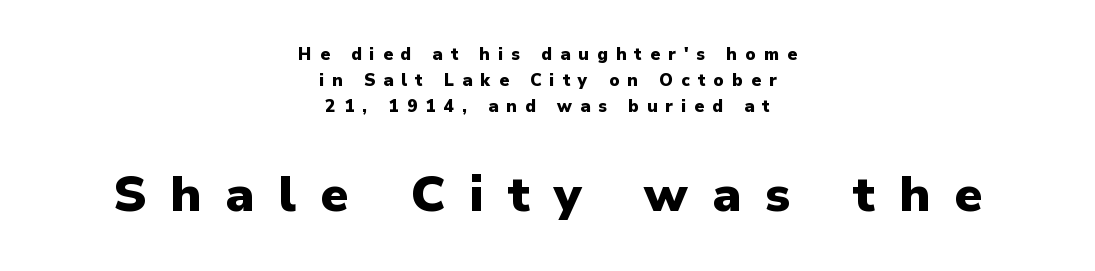
Beneath every word, the page is bare. Casual observation: everything's sitting right in the middle. This sample uses an upright cut, with every glyph sitting square on the baseline. To sum up the face: it is a sans, with no serifs. The face used here has the dense, thick strokes of a bold. Varying glyph widths throughout — classic text-font behaviour.
